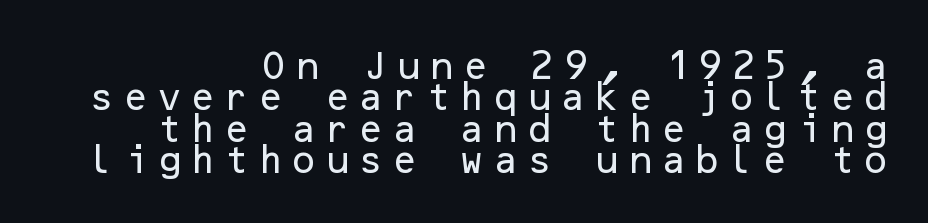
Q: Is the text italic (slanted)? A: No, it is upright.
Q: Is the typeface a serif or a sans-serif typeface? A: Sans-serif.
Q: Is the text underlined? A: No.
Q: How is the paragraph aligned? A: Right-aligned.
Q: Is the spacing between letters normal or unusually wide? A: Unusually wide.
Q: Is the spacing between lines tight, normal or loose? A: Tight.
Q: Width (condensed, normal, or wide)? A: Normal.
Q: Stroke contrast? A: Low.
Q: x-height? A: Medium.
